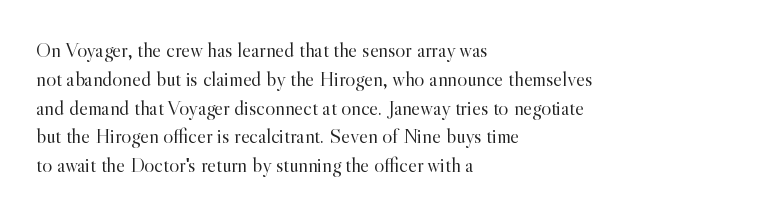
{"italic": "no", "bold": "no", "underline": "no", "align": "left", "line_spacing": "normal", "line_spacing_ratio": 1.37, "letter_spacing": "normal", "letter_spacing_em": 0.0, "glyph_px": 21}
